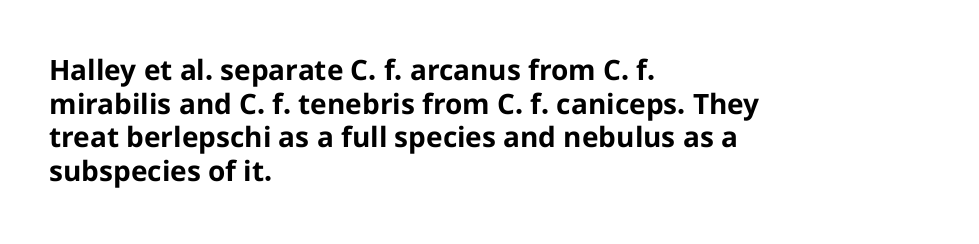
The image shows 28 px bold sans-serif type, upright; set left-aligned, line spacing 1.2x, normal letter spacing, not underlined; low stroke contrast and a medium x-height.
